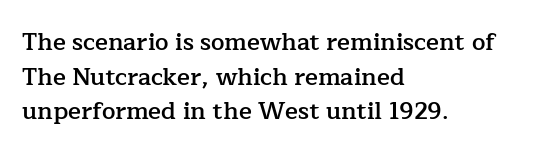
{"italic": "no", "bold": "semi", "underline": "no", "align": "left", "line_spacing": "normal", "line_spacing_ratio": 1.44, "letter_spacing": "normal", "letter_spacing_em": 0.0, "glyph_px": 24}
